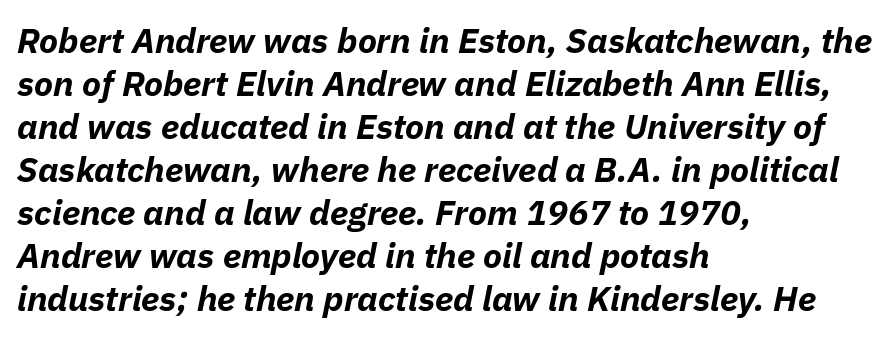
Compared with ordinary roman type, these characters are visibly tilted. The letters advance in unequal steps, a hallmark of proportional type. This is heavy type, rendered in bold. Each row of text sits above clean, open space. Standard letterfit; no display-style spreading of the glyphs.
